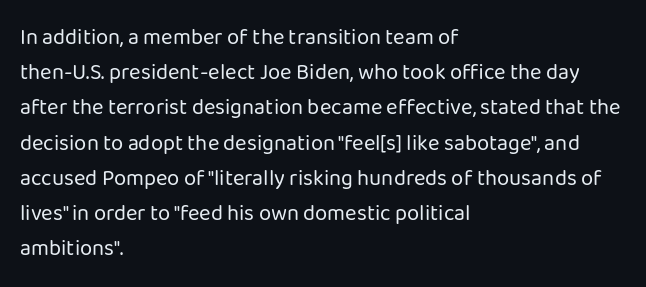
The image shows 22 px text type, upright; set left-aligned, normal line spacing (1.6x), normal letter spacing, not underlined.
